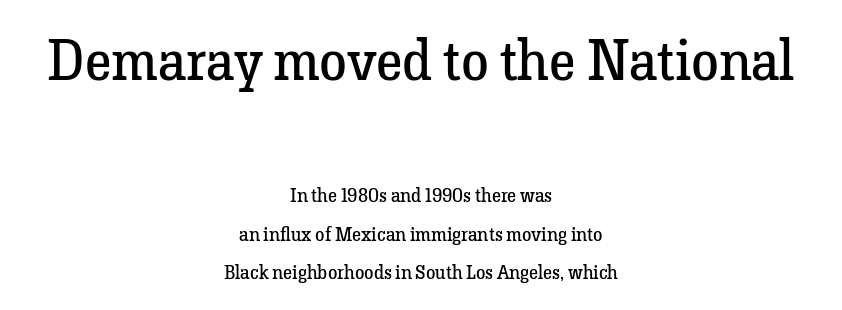
Underline: absent. Ascenders rise straight up at ninety degrees. The line-height multiplier appears high, well above default. Honestly, the letter spacing is just normal — you wouldn't notice it. Typesetter's note — upper block bumped up in size, lower block left smaller. These lines are rendered in a variable-pitch font.
